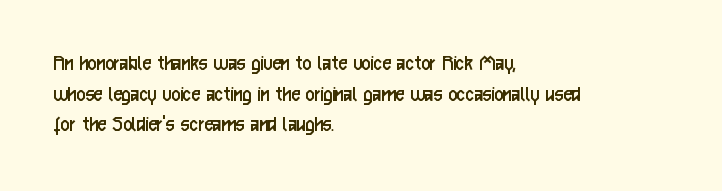
Q: Is the text bold? A: No.
Q: Is the text italic (slanted)? A: No, it is upright.
Q: Is the text underlined? A: No.
Q: How is the paragraph aligned? A: Left-aligned.
Q: Is the spacing between letters normal or unusually wide? A: Normal.
Q: Is the spacing between lines tight, normal or loose? A: Normal.
